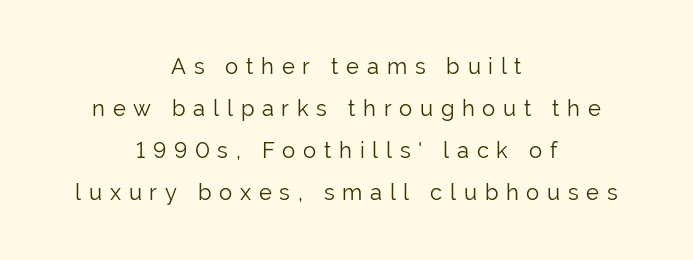
{"italic": "no", "bold": "no", "underline": "no", "align": "center", "line_spacing": "loose", "line_spacing_ratio": 1.91, "letter_spacing": "wide", "letter_spacing_em": 0.35, "glyph_px": 22}
